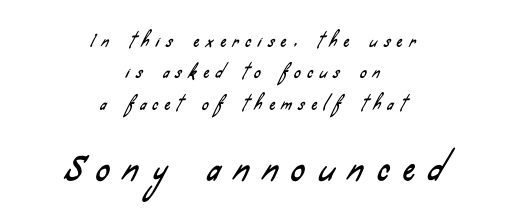
Q: Is the typeface a serif or a sans-serif typeface? A: Sans-serif.
Q: Is the text underlined? A: No.
Q: How is the paragraph aligned? A: Centered.
Q: Is the spacing between letters normal or unusually wide? A: Unusually wide.
Q: Is the spacing between lines tight, normal or loose? A: Loose.
Q: Which block of text is set in a larger size, the first (top) or the second (bottom)? A: The second (bottom) one.
Q: Width (condensed, normal, or wide)? A: Condensed.
Q: Stroke contrast? A: Low.
Q: x-height? A: Small.
Q: Monospaced? A: No.
